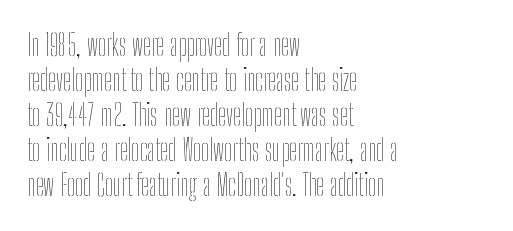
Descenders are the only things crossing below the line. The font's upright variant was chosen for this text. You could not count columns in this text — the font is proportionally spaced. Stroke mass is kept to a normal reading level or below. Tracking value appears to be zero — textbook default spacing. The lines in this sample share a left origin and differ only in where they stop.
